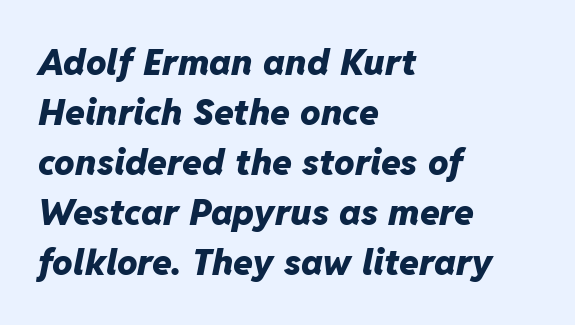
{"italic": "yes", "lean": "right", "slant_degrees": 11, "bold": "yes", "weight": "heavy", "width": "normal", "stroke_contrast": "low", "x_height": "medium", "monospaced": "no", "underline": "no", "align": "left", "line_spacing": "normal", "line_spacing_ratio": 1.39, "letter_spacing": "normal", "letter_spacing_em": 0.0, "glyph_px": 36}
